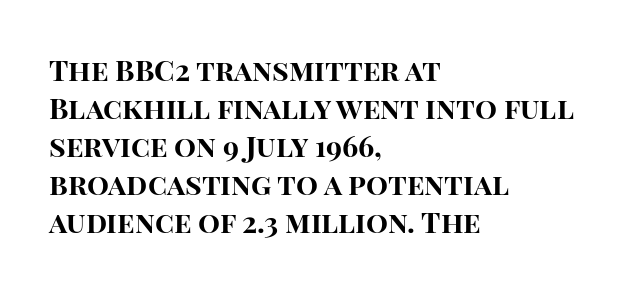
Q: Is the text bold? A: Yes.
Q: Is the text italic (slanted)? A: No, it is upright.
Q: Is the typeface a serif or a sans-serif typeface? A: Sans-serif.
Q: Is the text underlined? A: No.
Q: How is the paragraph aligned? A: Left-aligned.
Q: Is the spacing between letters normal or unusually wide? A: Normal.
Q: Is the spacing between lines tight, normal or loose? A: Normal.
Q: Width (condensed, normal, or wide)? A: Normal.
Q: Stroke contrast? A: High.
Q: x-height? A: Large.
Q: Monospaced? A: No.
